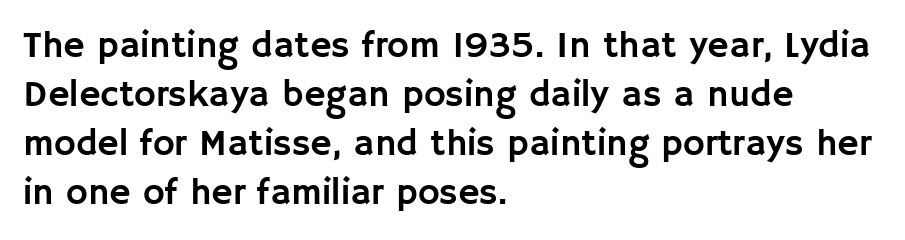
The image shows 37 px sans-serif type, upright; set left-aligned, normal line spacing (1.32x), normal letter spacing, not underlined; low stroke contrast and a large x-height.
